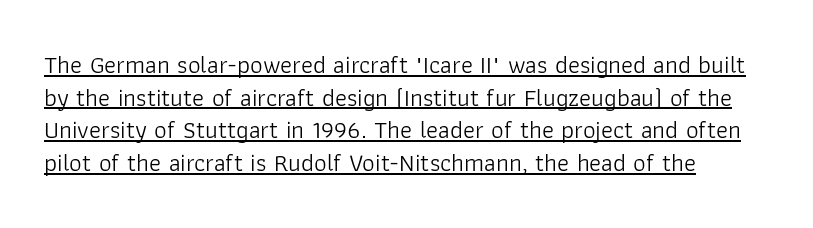
{"italic": "no", "bold": "no", "underline": "yes", "align": "left", "line_spacing": "normal", "line_spacing_ratio": 1.31, "letter_spacing": "normal", "letter_spacing_em": 0.0, "glyph_px": 25}
